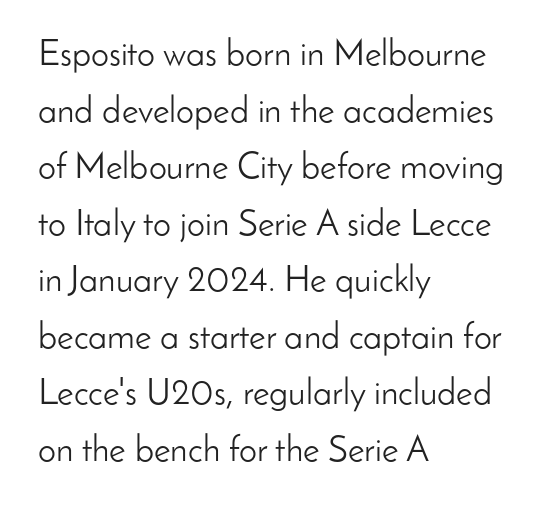
{"serif": "no", "italic": "no", "bold": "no", "weight": "light", "width": "normal", "stroke_contrast": "low", "x_height": "small", "monospaced": "no", "underline": "no", "align": "left", "line_spacing": "normal", "line_spacing_ratio": 1.57, "letter_spacing": "normal", "letter_spacing_em": 0.0, "glyph_px": 36}
